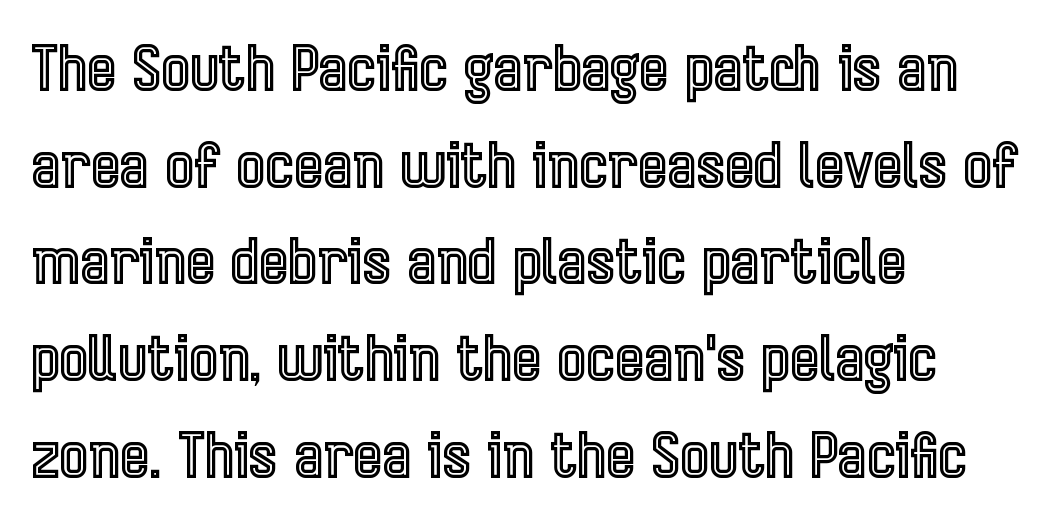
Q: Is the text italic (slanted)? A: No, it is upright.
Q: Is the text underlined? A: No.
Q: How is the paragraph aligned? A: Left-aligned.
Q: Is the spacing between letters normal or unusually wide? A: Normal.
Q: Is the spacing between lines tight, normal or loose? A: Normal.
Q: Width (condensed, normal, or wide)? A: Condensed.
Q: x-height? A: Medium.
Q: Monospaced? A: No.
